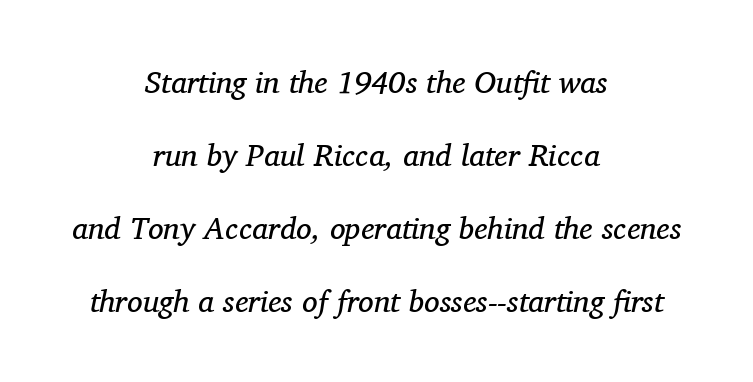
Is the type heavy? It reads as light-to-regular instead. This sample has the flowing, uneven cadence of proportional lettering. Horizontally, the lines are justified to the midpoint only. This is oblique type, the kind used for emphasis or titles. The lines are spread far apart with generous leading. The letters carry serifs — small finishing strokes at the ends of their stems.
